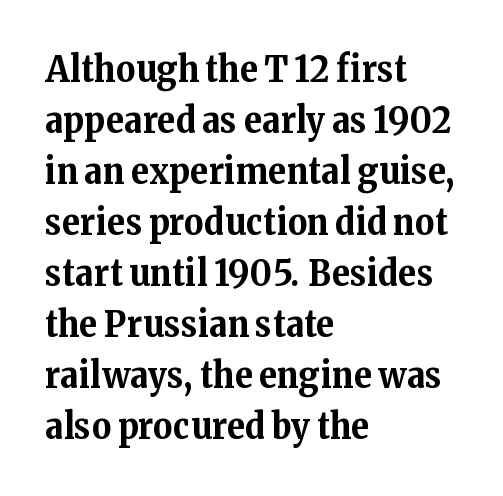
The image shows 37 px bold serif type, upright; set left-aligned, normal line spacing (1.38x), normal letter spacing, not underlined; medium stroke contrast and a medium x-height.
